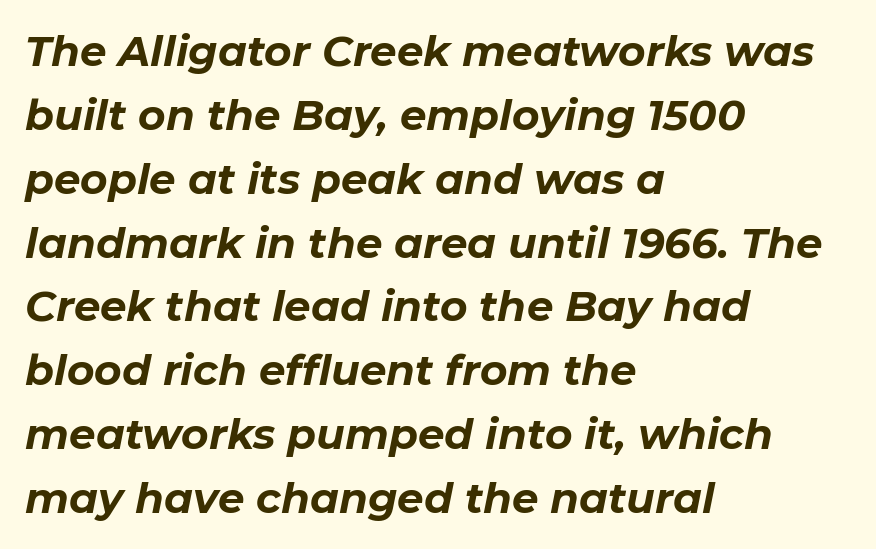
{"italic": "yes", "lean": "right", "slant_degrees": 11, "bold": "yes", "weight": "bold", "width": "normal", "stroke_contrast": "low", "x_height": "medium", "monospaced": "no", "underline": "no", "align": "left", "line_spacing": "normal", "line_spacing_ratio": 1.52, "letter_spacing": "normal", "letter_spacing_em": 0.0, "glyph_px": 42}
